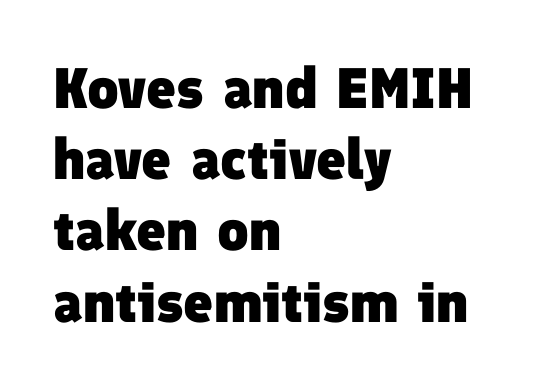
{"serif": "no", "bold": "yes", "weight": "heavy", "width": "normal", "stroke_contrast": "low", "x_height": "medium", "monospaced": "no", "underline": "no", "align": "left", "line_spacing": "normal", "line_spacing_ratio": 1.25, "letter_spacing": "normal", "letter_spacing_em": 0.0, "glyph_px": 57}
